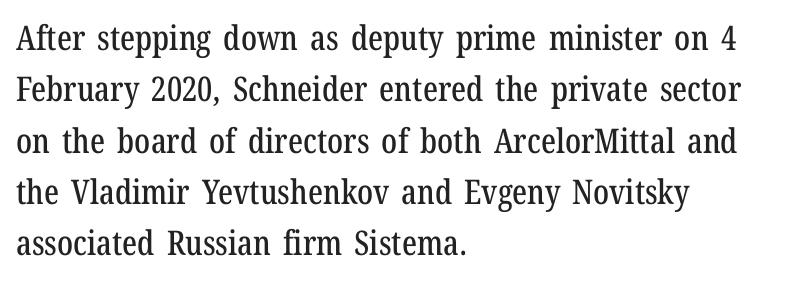
Q: Is the text italic (slanted)? A: No, it is upright.
Q: Is the typeface a serif or a sans-serif typeface? A: Serif.
Q: Is the text underlined? A: No.
Q: How is the paragraph aligned? A: Left-aligned.
Q: Is the spacing between letters normal or unusually wide? A: Normal.
Q: Is the spacing between lines tight, normal or loose? A: Normal.
Q: Width (condensed, normal, or wide)? A: Condensed.
Q: Stroke contrast? A: Low.
Q: x-height? A: Medium.
Q: Monospaced? A: No.
